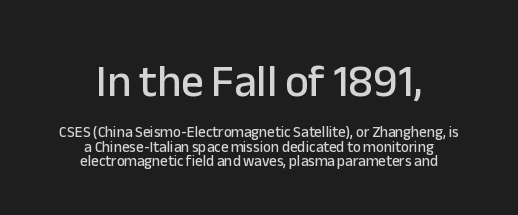
The passage shown stacks its lines with hardly any gap. A student would notice the top passage is typeset larger than what follows. A clean baseline with only descenders dipping below it. The compositor balanced each line on the midline. Italic: no, the glyphs are upright roman.
